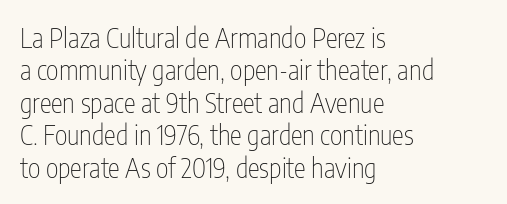
The image shows 27 px text type, upright; set left-aligned, line spacing 1.2x, normal letter spacing, not underlined.
